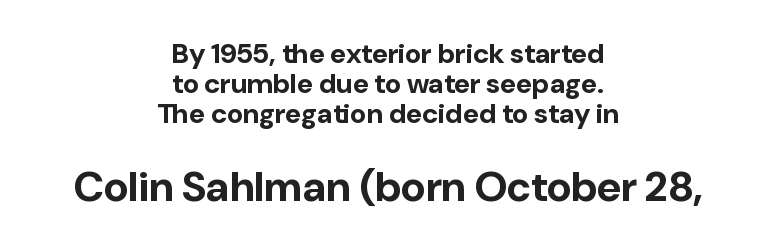
{"serif": "no", "italic": "no", "bold": "yes", "weight": "bold", "width": "normal", "stroke_contrast": "low", "x_height": "medium", "monospaced": "no", "underline": "no", "align": "center", "line_spacing": "tight", "line_spacing_ratio": 1.08, "letter_spacing": "normal", "letter_spacing_em": 0.0, "larger_block": "second", "size_ratio": 1.5, "glyph_px": 42}
